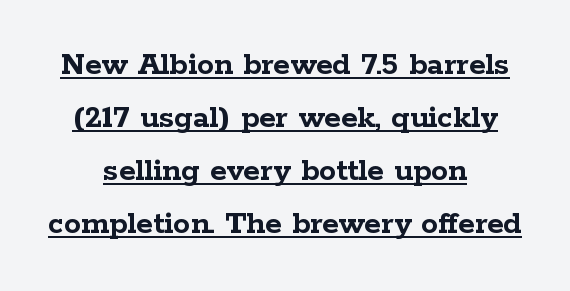
The image shows 34 px semibold, wide serif type, upright; set centered, normal line spacing (1.56x), normal letter spacing, underlined; low stroke contrast and a medium x-height.
